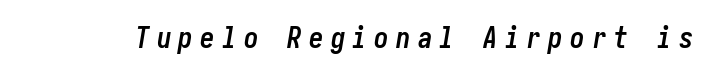
The image shows 29 px semibold, condensed type, italic (leaning right); set unusually wide letter spacing (+0.25 em), not underlined; low stroke contrast and a medium x-height.
